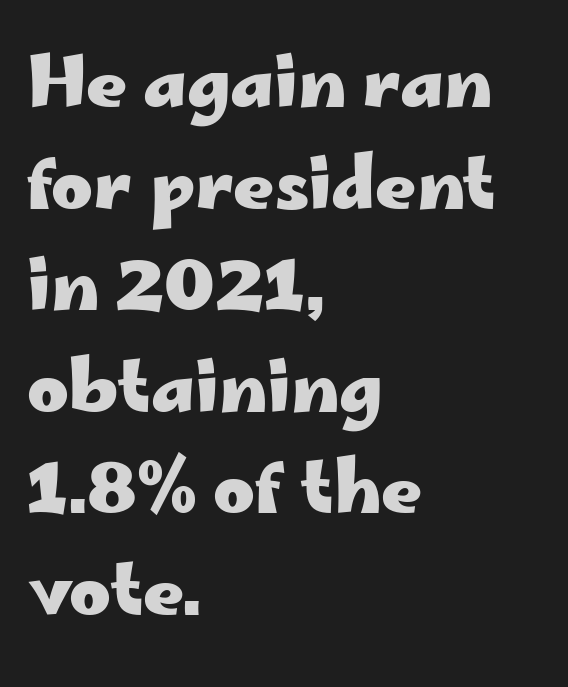
{"serif": "no", "italic": "no", "bold": "yes", "weight": "heavy", "width": "wide", "stroke_contrast": "low", "x_height": "small", "monospaced": "no", "underline": "no", "align": "left", "line_spacing": "normal", "line_spacing_ratio": 1.43, "letter_spacing": "normal", "letter_spacing_em": 0.0, "glyph_px": 71}
